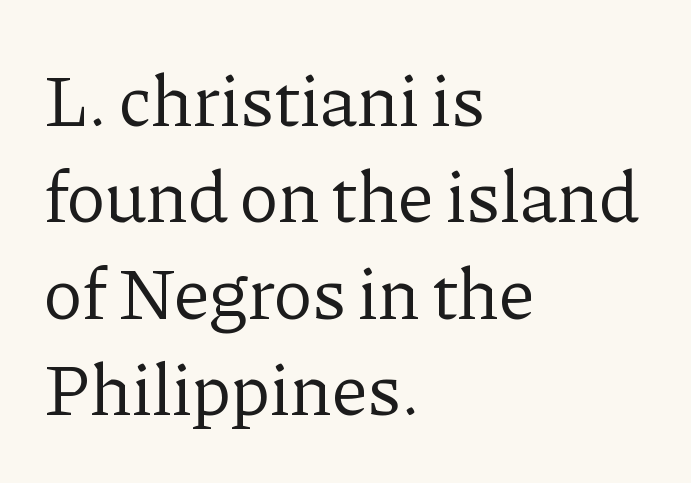
Q: Is the text bold? A: No.
Q: Is the text italic (slanted)? A: No, it is upright.
Q: Is the typeface a serif or a sans-serif typeface? A: Serif.
Q: Is the text underlined? A: No.
Q: How is the paragraph aligned? A: Left-aligned.
Q: Is the spacing between letters normal or unusually wide? A: Normal.
Q: Is the spacing between lines tight, normal or loose? A: Normal.
Q: Width (condensed, normal, or wide)? A: Normal.
Q: Stroke contrast? A: Low.
Q: x-height? A: Medium.
Q: Monospaced? A: No.
